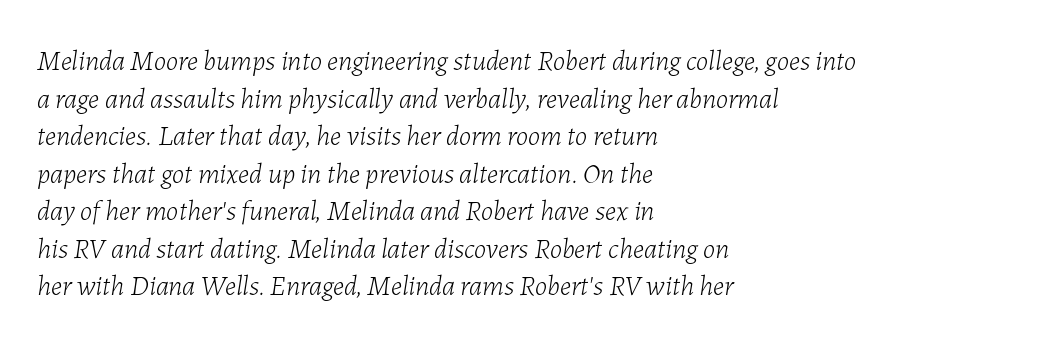
Regarding leading, the lines here are spaced in the standard way. Looking at the ascenders, they clearly lean. How are the letters spaced? Ordinarily, with no added tracking. Here the designer chose a conventional face with non-uniform glyph widths. Where is the straight margin? On the left.
